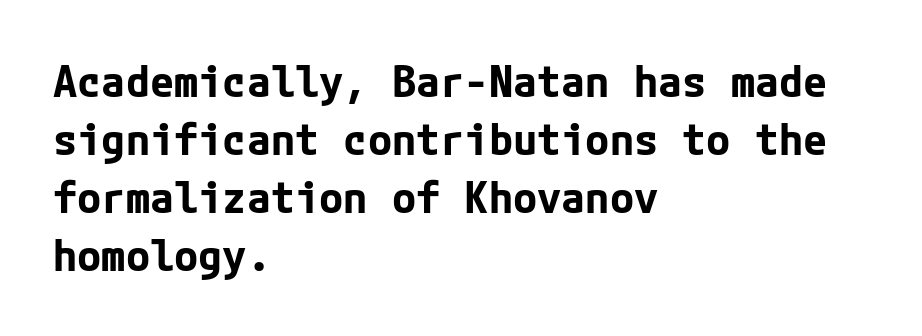
Q: Is the text bold? A: Yes.
Q: Is the text italic (slanted)? A: No, it is upright.
Q: Is the typeface a serif or a sans-serif typeface? A: Sans-serif.
Q: Is the text underlined? A: No.
Q: How is the paragraph aligned? A: Left-aligned.
Q: Is the spacing between letters normal or unusually wide? A: Normal.
Q: Is the spacing between lines tight, normal or loose? A: Normal.
Q: Width (condensed, normal, or wide)? A: Normal.
Q: Stroke contrast? A: Low.
Q: x-height? A: Medium.
